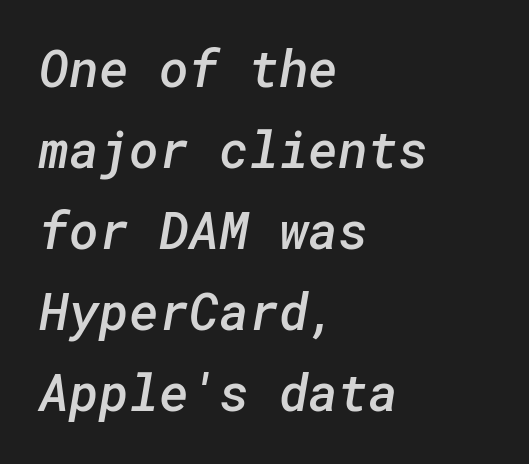
The image shows 51 px semibold sans-serif type; set left-aligned, normal line spacing (1.59x), normal letter spacing, not underlined; low stroke contrast and a medium x-height.
